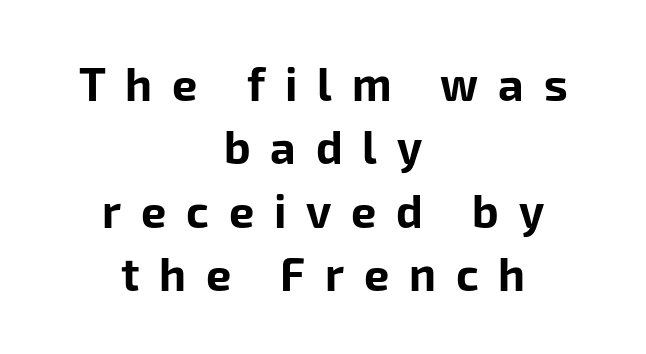
The image shows 45 px bold sans-serif type, upright; set centered, normal line spacing (1.41x), unusually wide letter spacing (+0.44 em), not underlined; low stroke contrast and a medium x-height.
